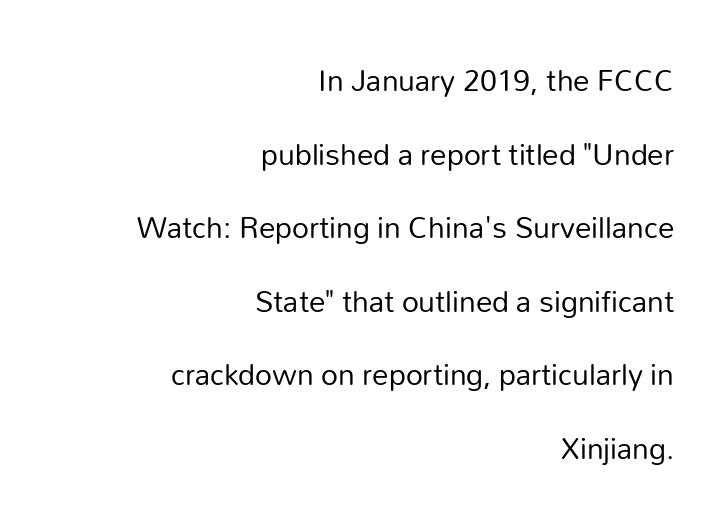
The rendering uses a large line-height, opening up the rows. This sample uses plain, unmodified letter spacing. No feet cap the strokes, marking this as sans-serif type. Think standard paragraph weight, or any step lighter than that.
